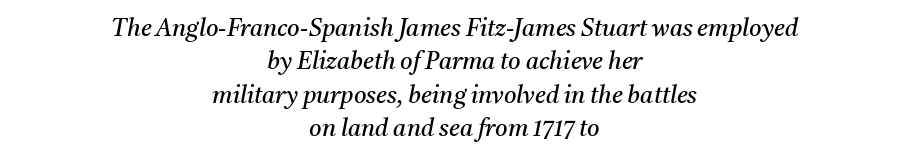
{"italic": "yes", "lean": "right", "slant_degrees": 11, "bold": "no", "underline": "no", "align": "center", "line_spacing": "normal", "line_spacing_ratio": 1.39, "letter_spacing": "normal", "letter_spacing_em": 0.0, "glyph_px": 24}
